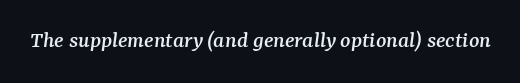
The image shows 24 px text type, italic (leaning right); set normal letter spacing, not underlined.
